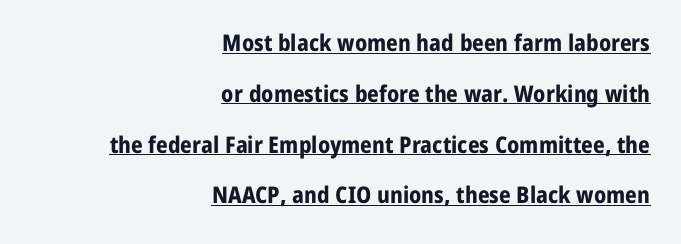
Leading is clearly above the norm, producing a sparse column. These lines are set flush right with a ragged left edge. Strong, thick strokes mark this as bold type. Observe the ordinary spacing: letters are neighbours, not strangers.
